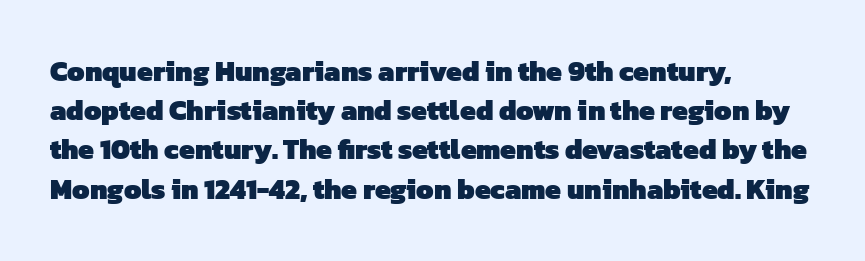
Q: Is the text bold? A: Yes.
Q: Is the typeface a serif or a sans-serif typeface? A: Sans-serif.
Q: Is the text underlined? A: No.
Q: How is the paragraph aligned? A: Left-aligned.
Q: Is the spacing between letters normal or unusually wide? A: Normal.
Q: Is the spacing between lines tight, normal or loose? A: Normal.
Q: Width (condensed, normal, or wide)? A: Normal.
Q: Stroke contrast? A: Low.
Q: x-height? A: Medium.
Q: Monospaced? A: No.
